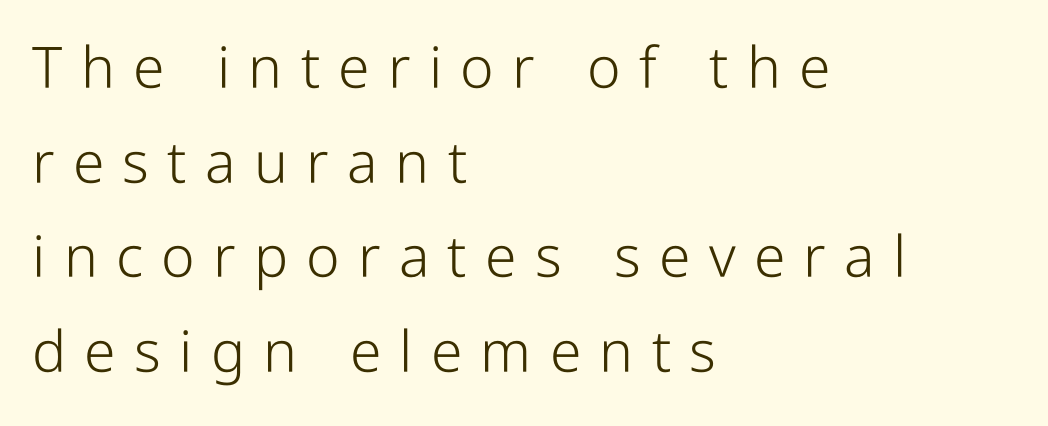
Descender tails drop into unmarked territory. Does the copy run flush right? No — it runs flush left. This sample has the flowing, uneven cadence of proportional lettering. The characters display no serif detailing; their extremities are plain.
